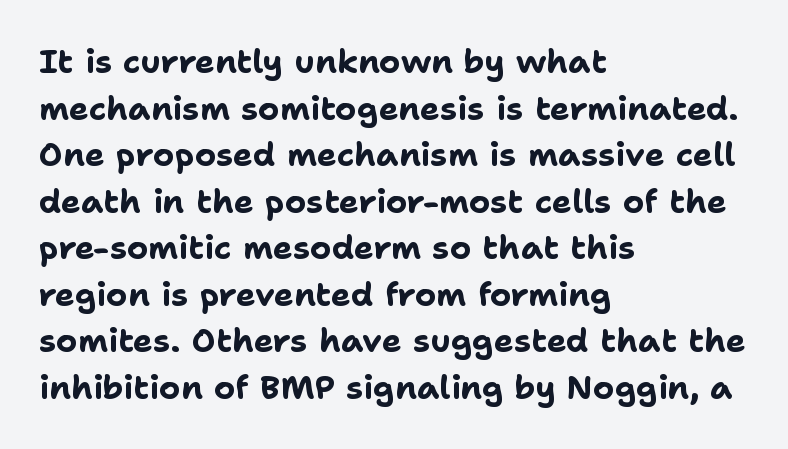
Q: Is the text bold? A: Yes.
Q: Is the text italic (slanted)? A: No, it is upright.
Q: Is the typeface a serif or a sans-serif typeface? A: Sans-serif.
Q: Is the text underlined? A: No.
Q: How is the paragraph aligned? A: Left-aligned.
Q: Is the spacing between letters normal or unusually wide? A: Normal.
Q: Is the spacing between lines tight, normal or loose? A: Normal.
Q: Width (condensed, normal, or wide)? A: Normal.
Q: Stroke contrast? A: Low.
Q: x-height? A: Medium.
Q: Monospaced? A: No.
